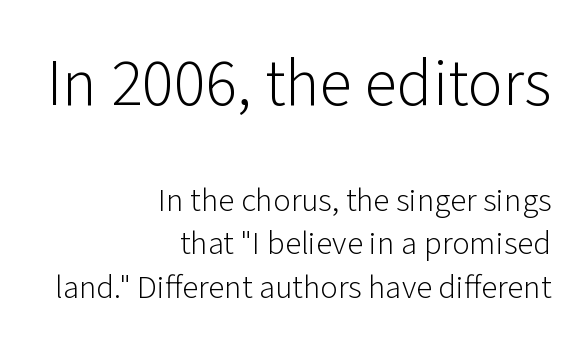
Q: Is the text bold? A: No.
Q: Is the text italic (slanted)? A: No, it is upright.
Q: Is the typeface a serif or a sans-serif typeface? A: Sans-serif.
Q: Is the text underlined? A: No.
Q: How is the paragraph aligned? A: Right-aligned.
Q: Is the spacing between letters normal or unusually wide? A: Normal.
Q: Is the spacing between lines tight, normal or loose? A: Normal.
Q: Which block of text is set in a larger size, the first (top) or the second (bottom)? A: The first (top) one.
Q: Width (condensed, normal, or wide)? A: Normal.
Q: Stroke contrast? A: Low.
Q: x-height? A: Medium.
Q: Monospaced? A: No.
